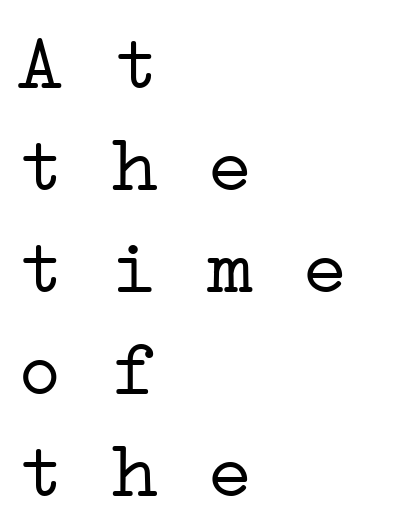
This rendering uses left alignment, leaving the right contour irregular. Characters follow at the spacing the type designer built in. Typographically, this falls in the serif category. The baseline area is clear. A normal amount of white space separates one row of letters from the next. Weight: in the light-to-regular range.
